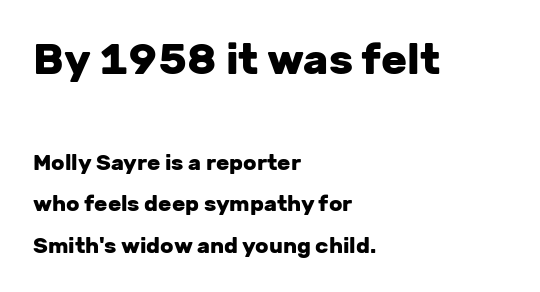
{"serif": "no", "italic": "no", "bold": "yes", "weight": "heavy", "width": "normal", "stroke_contrast": "low", "x_height": "medium", "monospaced": "no", "underline": "no", "align": "left", "line_spacing_ratio": 1.89, "letter_spacing": "normal", "letter_spacing_em": 0.0, "larger_block": "first", "size_ratio": 1.95, "glyph_px": 43}
